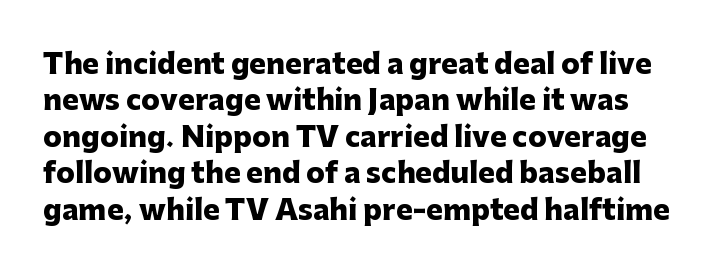
The image shows 28 px heavy sans-serif type, upright; set normal line spacing (1.3x), normal letter spacing, not underlined; low stroke contrast and a medium x-height.
